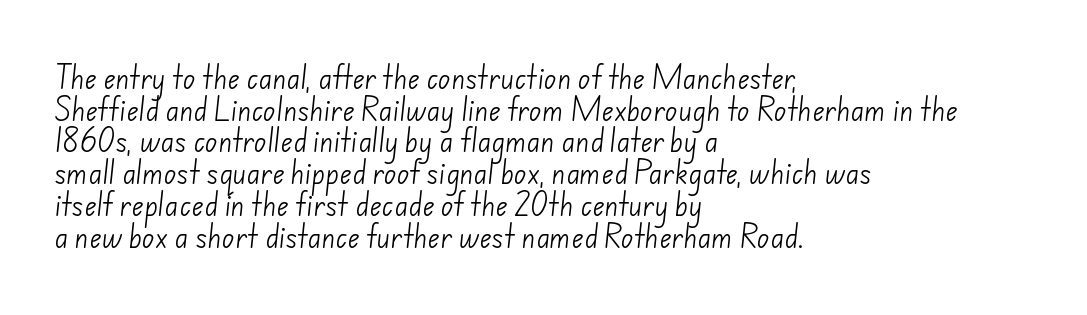
The image shows 26 px text type; set left-aligned, line spacing 1.22x, normal letter spacing, not underlined.
